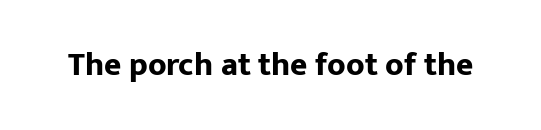
{"serif": "no", "italic": "no", "bold": "yes", "weight": "bold", "width": "normal", "stroke_contrast": "low", "x_height": "medium", "monospaced": "no", "underline": "no", "letter_spacing": "normal", "letter_spacing_em": 0.0, "glyph_px": 33}
